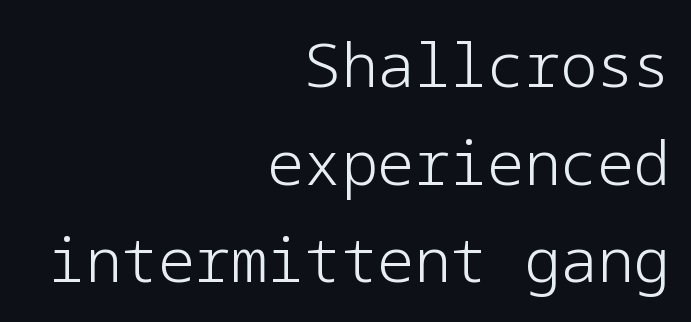
The image shows 61 px light sans-serif type, upright; set right-aligned, normal line spacing (1.6x), normal letter spacing, not underlined; low stroke contrast and a medium x-height.
